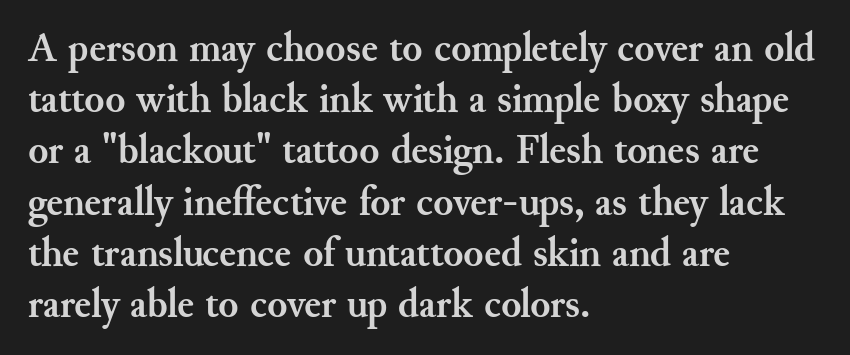
{"serif": "yes", "italic": "no", "bold": "yes", "weight": "semibold", "width": "normal", "stroke_contrast": "medium", "x_height": "small", "monospaced": "no", "underline": "no", "align": "left", "line_spacing": "normal", "line_spacing_ratio": 1.25, "letter_spacing": "normal", "letter_spacing_em": 0.0, "glyph_px": 41}
